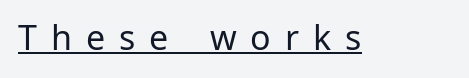
{"serif": "no", "italic": "no", "bold": "no", "weight": "regular", "width": "normal", "stroke_contrast": "low", "x_height": "medium", "monospaced": "no", "underline": "yes", "letter_spacing": "wide", "letter_spacing_em": 0.41, "glyph_px": 34}
